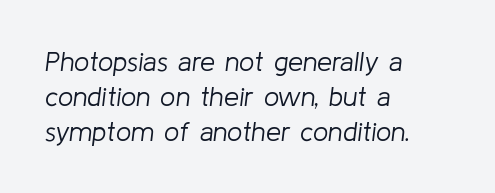
The image shows 27 px text type, italic (leaning right); set left-aligned, normal line spacing (1.3x), normal letter spacing, not underlined.
